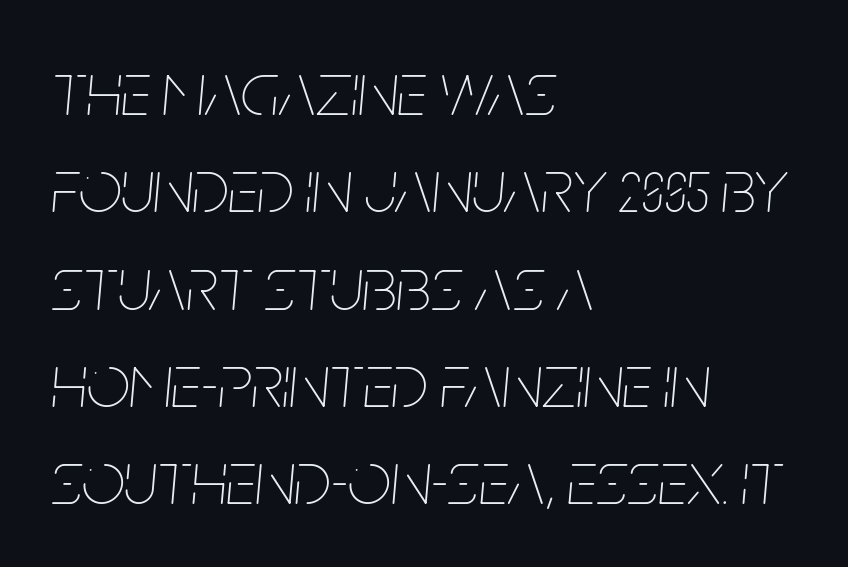
{"italic": "yes", "lean": "right", "slant_degrees": 5, "bold": "no", "weight": "thin", "width": "condensed", "stroke_contrast": "low", "x_height": "large", "monospaced": "no", "underline": "no", "align": "left", "line_spacing": "normal", "line_spacing_ratio": 1.28, "letter_spacing": "normal", "letter_spacing_em": 0.0, "glyph_px": 76}
